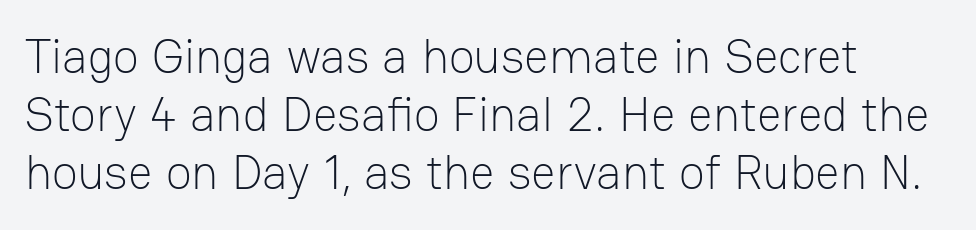
Q: Is the text bold? A: No.
Q: Is the text italic (slanted)? A: No, it is upright.
Q: Is the typeface a serif or a sans-serif typeface? A: Sans-serif.
Q: Is the text underlined? A: No.
Q: How is the paragraph aligned? A: Left-aligned.
Q: Is the spacing between letters normal or unusually wide? A: Normal.
Q: Width (condensed, normal, or wide)? A: Normal.
Q: Stroke contrast? A: Low.
Q: x-height? A: Medium.
Q: Monospaced? A: No.
